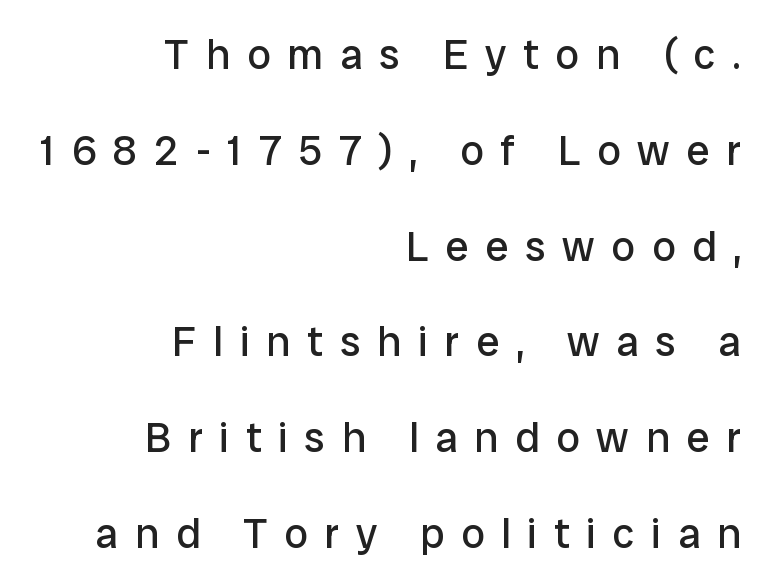
{"serif": "no", "italic": "no", "bold": "no", "weight": "regular", "width": "normal", "stroke_contrast": "low", "x_height": "medium", "monospaced": "no", "underline": "no", "align": "right", "line_spacing": "loose", "line_spacing_ratio": 2.28, "letter_spacing": "wide", "letter_spacing_em": 0.4, "glyph_px": 42}
